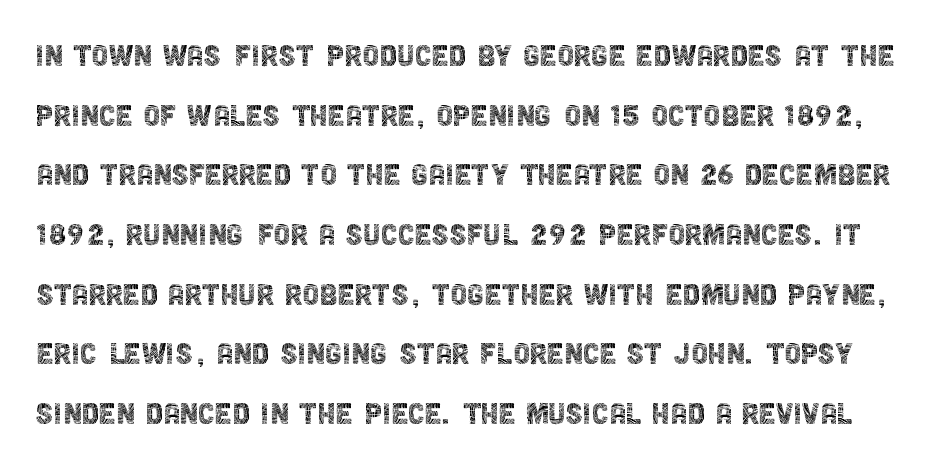
{"serif": "no", "italic": "no", "bold": "no", "weight": "thin", "width": "condensed", "x_height": "large", "monospaced": "no", "underline": "no", "line_spacing": "normal", "line_spacing_ratio": 1.57, "letter_spacing": "normal", "letter_spacing_em": 0.0, "glyph_px": 38}
